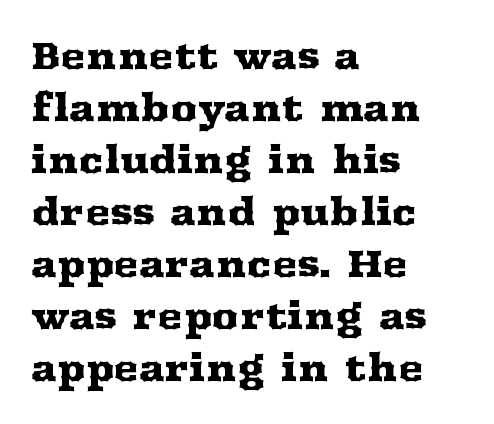
The image shows 38 px wide serif type, upright; set left-aligned, normal line spacing (1.37x), normal letter spacing, not underlined; medium stroke contrast and a medium x-height.
